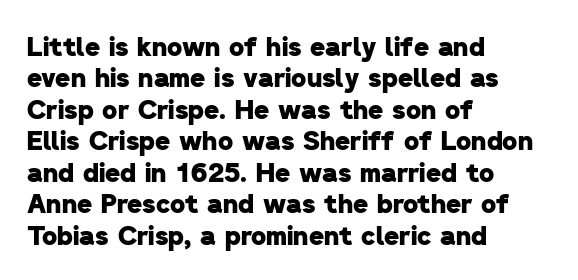
Q: Is the text bold? A: Yes.
Q: Is the text underlined? A: No.
Q: How is the paragraph aligned? A: Left-aligned.
Q: Is the spacing between letters normal or unusually wide? A: Normal.
